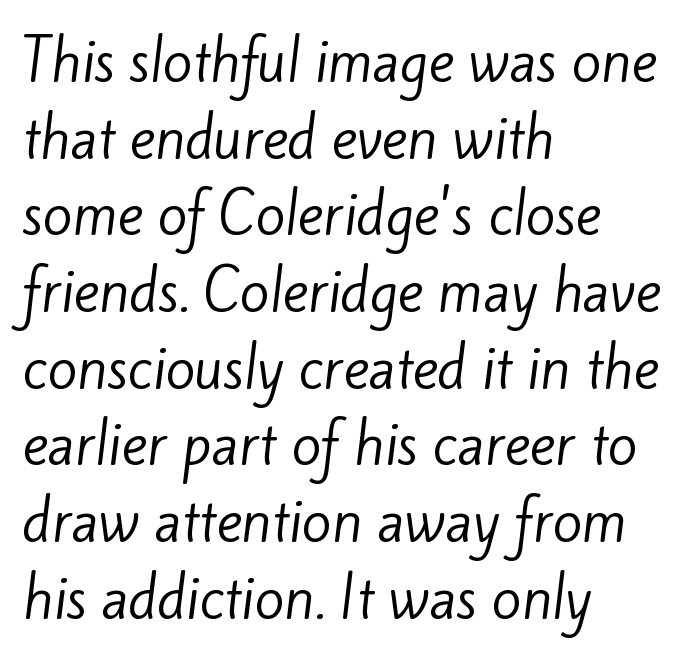
The image shows 54 px regular-weight sans-serif type; set left-aligned, normal line spacing (1.42x), normal letter spacing, not underlined; low stroke contrast and a small x-height.
